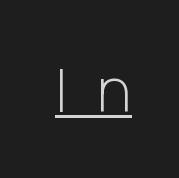
{"serif": "no", "italic": "no", "bold": "no", "weight": "light", "width": "normal", "stroke_contrast": "low", "x_height": "medium", "monospaced": "no", "underline": "yes", "letter_spacing": "wide", "letter_spacing_em": 0.49, "glyph_px": 60}
